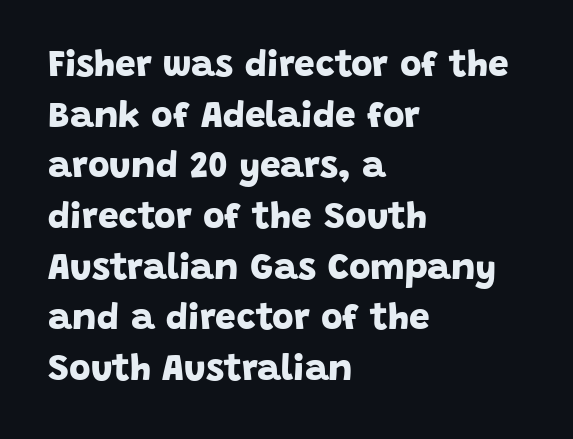
The image shows 37 px bold sans-serif type; set left-aligned, normal line spacing (1.37x), normal letter spacing, not underlined; low stroke contrast and a large x-height.
